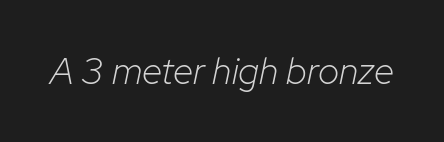
The image shows 37 px light type, italic (leaning right); set normal letter spacing, not underlined; low stroke contrast and a medium x-height.
